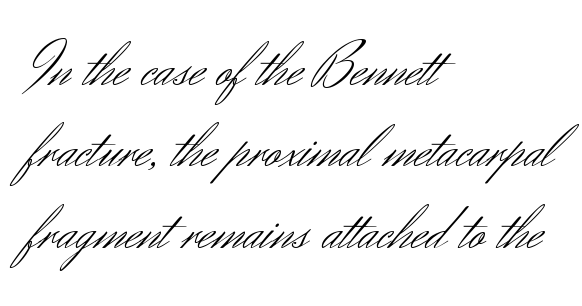
Q: Is the text bold? A: No.
Q: Is the text italic (slanted)? A: Yes.
Q: Is the typeface a serif or a sans-serif typeface? A: Sans-serif.
Q: Is the text underlined? A: No.
Q: How is the paragraph aligned? A: Left-aligned.
Q: Is the spacing between letters normal or unusually wide? A: Normal.
Q: Is the spacing between lines tight, normal or loose? A: Normal.
Q: Width (condensed, normal, or wide)? A: Normal.
Q: Stroke contrast? A: Medium.
Q: x-height? A: Small.
Q: Monospaced? A: No.
